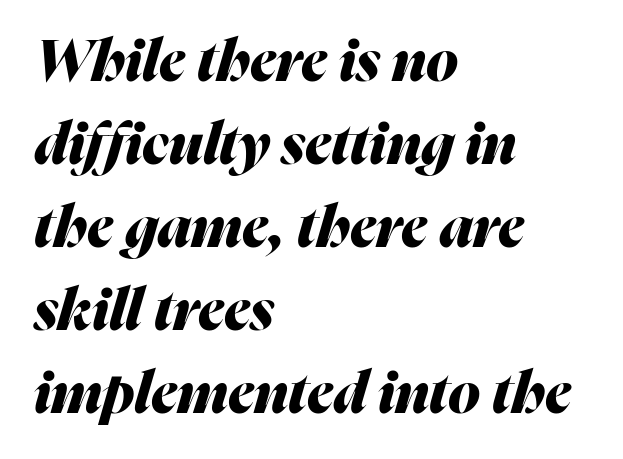
Baseline-to-baseline distance is the conventional proportion of letter height. These lines are rendered in a variable-pitch font. Does the weight exceed regular? Yes, all the way to bold. The font's italic variant was chosen for this text. The rag falls on the right side of this text block. This rendering features lettering with no underline.
